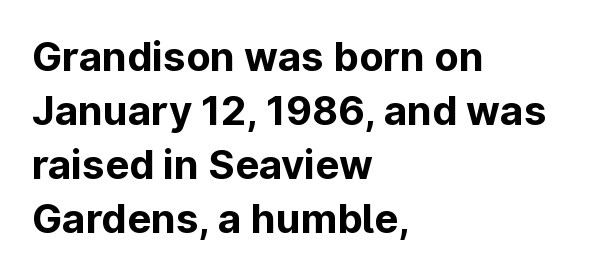
Its strokes are broad and dark, the hallmark of bold type. Alignment: flush left. Every stem runs plumb, perpendicular to the baseline. Is this a fixed-width face? No — the glyphs have proportional, varying widths. Spacing between characters is what you'd get straight out of the box.
